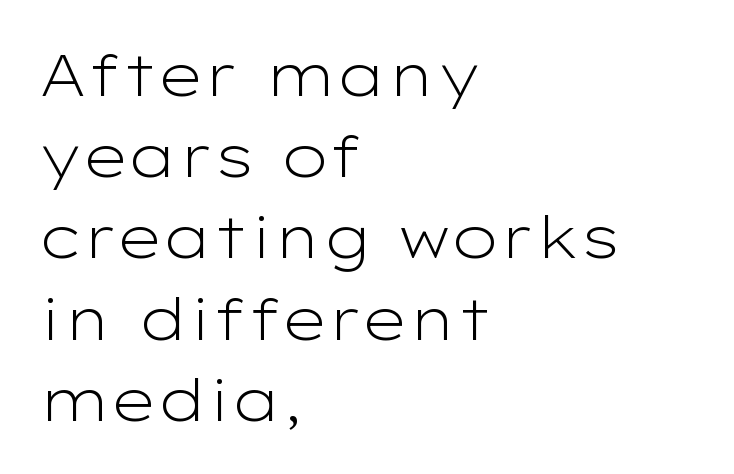
Summary of weight: not heavy and not bold. You could call the tracking neutral — neither tight nor loose. The passage shown stacks its lines at a standard gap. Posture: straight, roman, zero tilt. Think of a printed novel: that variable character pitch is what you see here. Just letters on the line, the space beneath them empty.
